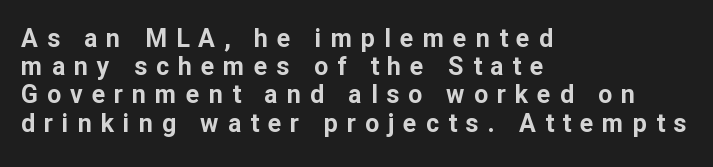
Reading down the block, your eye returns to a fixed left position each line. Words float on clear page, feet unadorned. Summary of weight: heavy, a full bold. The lettering stays uniformly vertical, giving the passage a roman look.
